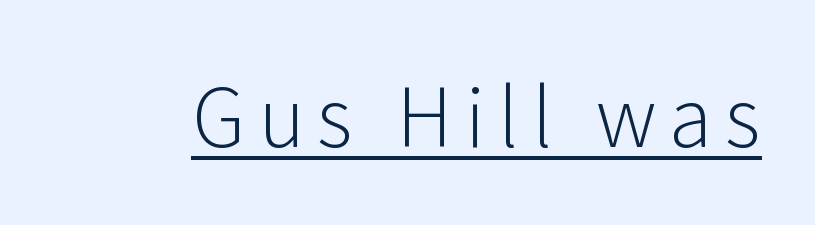
{"serif": "no", "italic": "no", "bold": "no", "weight": "light", "width": "normal", "stroke_contrast": "low", "x_height": "medium", "monospaced": "no", "underline": "yes", "glyph_px": 80}
